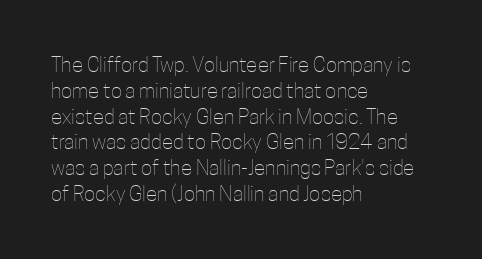
Visually the block forms a straight wall on the left and a jagged coastline on the right. This sample uses plain, unmodified letter spacing. The face looks like a standard text weight, possibly lighter. Check under the words: just untouched page. Does the lettering tilt? It doesn't — this is upright.
